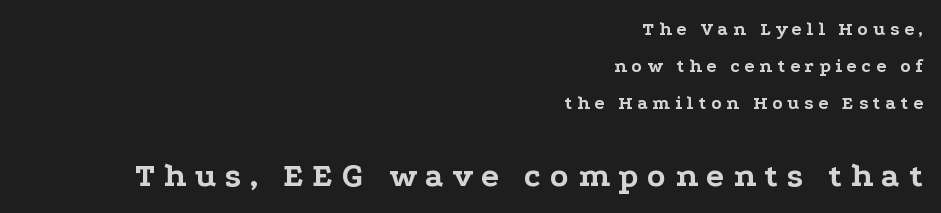
The image shows 34 px bold, wide serif type, upright; set right-aligned, loose line spacing (1.94x), unusually wide letter spacing (+0.25 em), not underlined; the second (bottom) block is 1.79x larger; low stroke contrast and a medium x-height.
